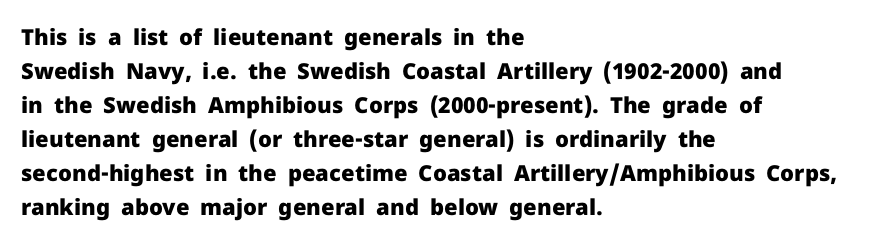
Underline: absent. Default kerning and tracking; the words read as compact shapes. Successive baselines arrive at the customary interval. You can tell it's not italic because the verticals are truly vertical. One-word summary of the alignment: left. These lines carry a lot of weight — the face is fully bold.
